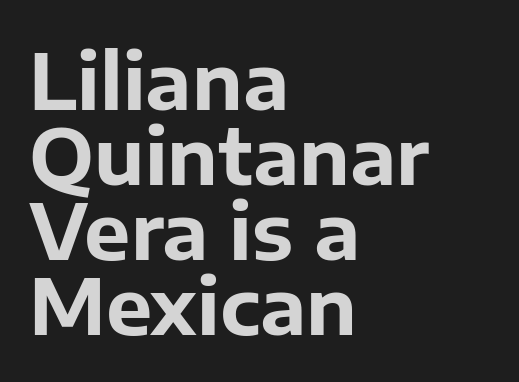
One glance says dense: line gaps are narrower than usual. These words are printed bold, with thick strokes throughout. Looks like regular typesetting: each glyph gets only the width it needs. Horizontally, the lines are justified to the leading edge only. Is this a sans? Yes — the strokes have no serifs. What stands out about the letter spacing? Nothing — it is the standard amount.
